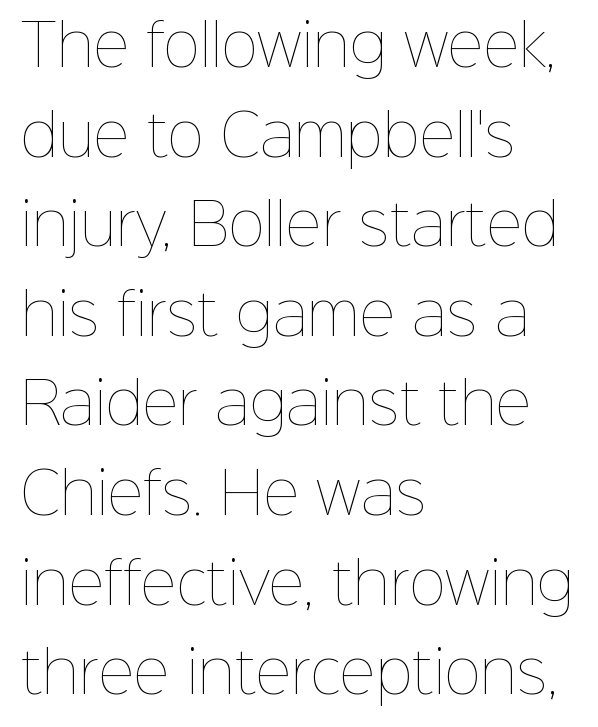
Q: Is the text bold? A: No.
Q: Is the text italic (slanted)? A: No, it is upright.
Q: Is the text underlined? A: No.
Q: How is the paragraph aligned? A: Left-aligned.
Q: Is the spacing between letters normal or unusually wide? A: Normal.
Q: Is the spacing between lines tight, normal or loose? A: Normal.
Q: Width (condensed, normal, or wide)? A: Normal.
Q: Stroke contrast? A: Low.
Q: x-height? A: Medium.
Q: Monospaced? A: No.
